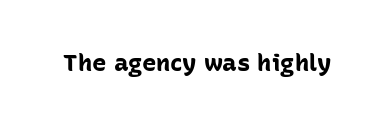
{"italic": "no", "bold": "yes", "underline": "no", "letter_spacing": "normal", "letter_spacing_em": 0.0, "glyph_px": 24}
